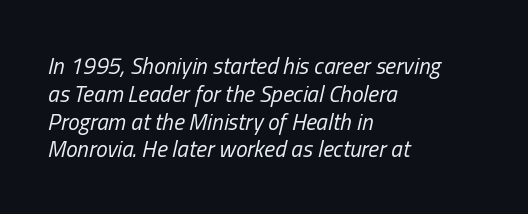
Q: Is the text bold? A: No.
Q: Is the text italic (slanted)? A: Yes, it leans right by about 13 degrees.
Q: Is the text underlined? A: No.
Q: How is the paragraph aligned? A: Left-aligned.
Q: Is the spacing between letters normal or unusually wide? A: Normal.
